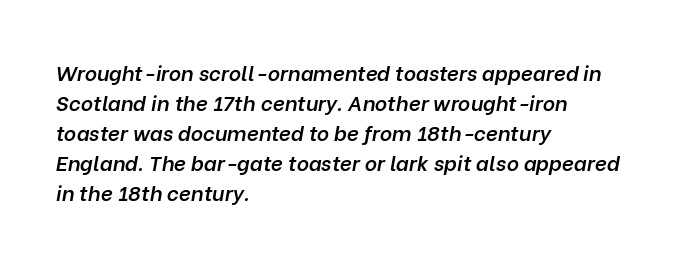
Q: Is the text bold? A: Semi-bold.
Q: Is the text italic (slanted)? A: Yes, it leans right by about 10 degrees.
Q: Is the text underlined? A: No.
Q: How is the paragraph aligned? A: Left-aligned.
Q: Is the spacing between letters normal or unusually wide? A: Normal.
Q: Is the spacing between lines tight, normal or loose? A: Normal.
